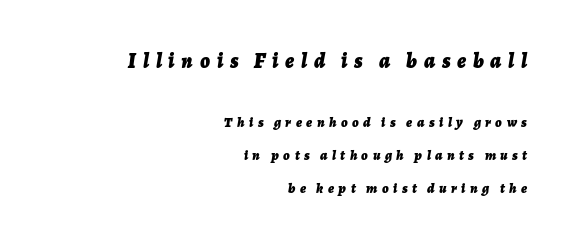
You could only call the tracking loose — the letters float apart. Reading down the block, your eye finds every line finishing at a fixed right position. These words are printed bold, with thick strokes throughout. Looking at the ascenders, they clearly lean. The initial chunk of copy outweighs the following chunk in type size. Successive baselines arrive slowly, with a big drop between each.
